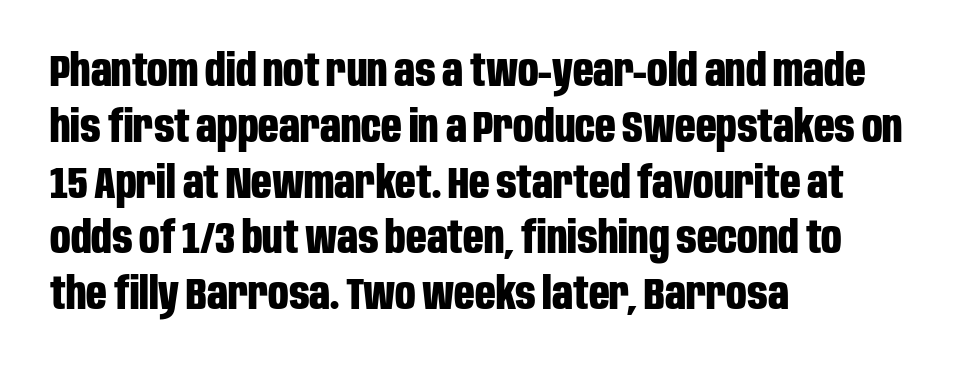
The image shows 45 px bold, condensed sans-serif type, upright; set left-aligned, line spacing 1.24x, normal letter spacing, not underlined; low stroke contrast and a large x-height.
